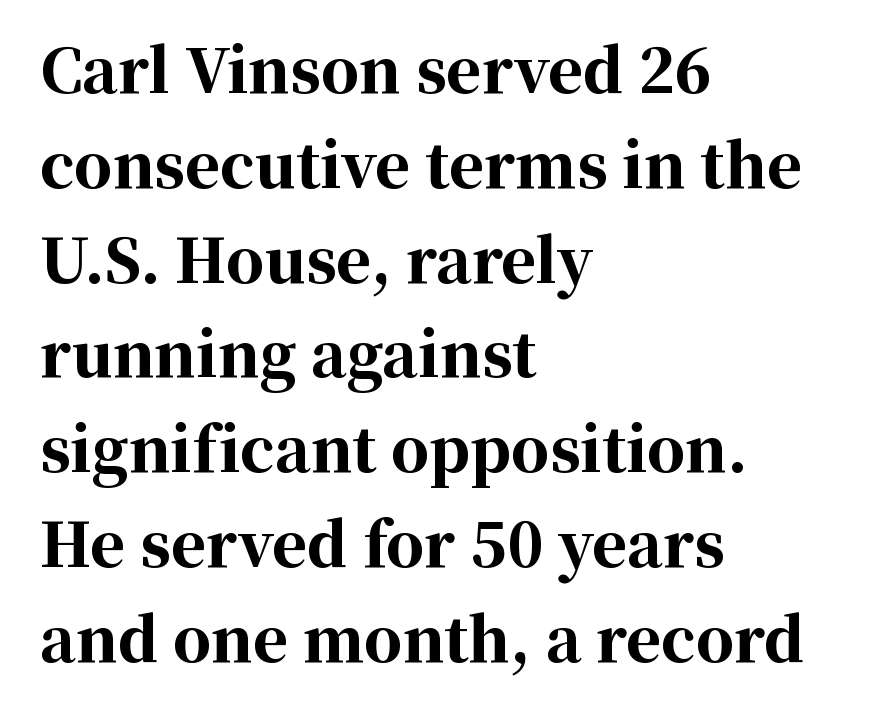
{"serif": "yes", "italic": "no", "bold": "yes", "weight": "bold", "width": "normal", "stroke_contrast": "high", "x_height": "medium", "monospaced": "no", "underline": "no", "align": "left", "line_spacing": "normal", "line_spacing_ratio": 1.58, "letter_spacing": "normal", "letter_spacing_em": 0.0, "glyph_px": 60}
